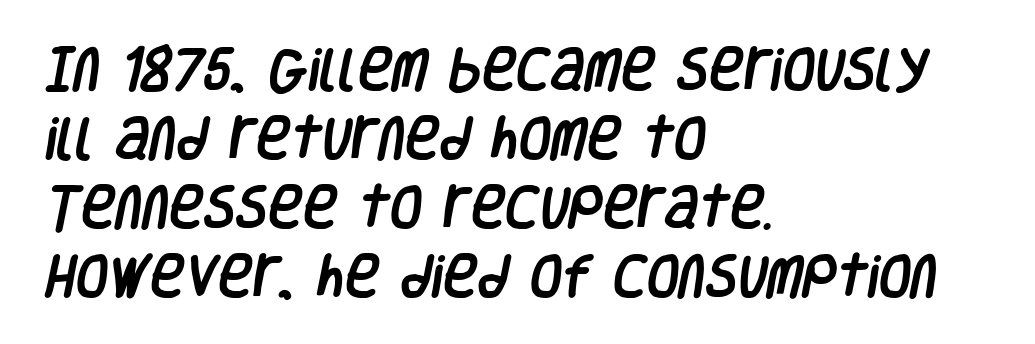
Q: Is the typeface a serif or a sans-serif typeface? A: Sans-serif.
Q: Is the text underlined? A: No.
Q: How is the paragraph aligned? A: Left-aligned.
Q: Is the spacing between letters normal or unusually wide? A: Normal.
Q: Is the spacing between lines tight, normal or loose? A: Normal.
Q: Width (condensed, normal, or wide)? A: Condensed.
Q: Stroke contrast? A: Low.
Q: x-height? A: Large.
Q: Monospaced? A: No.
